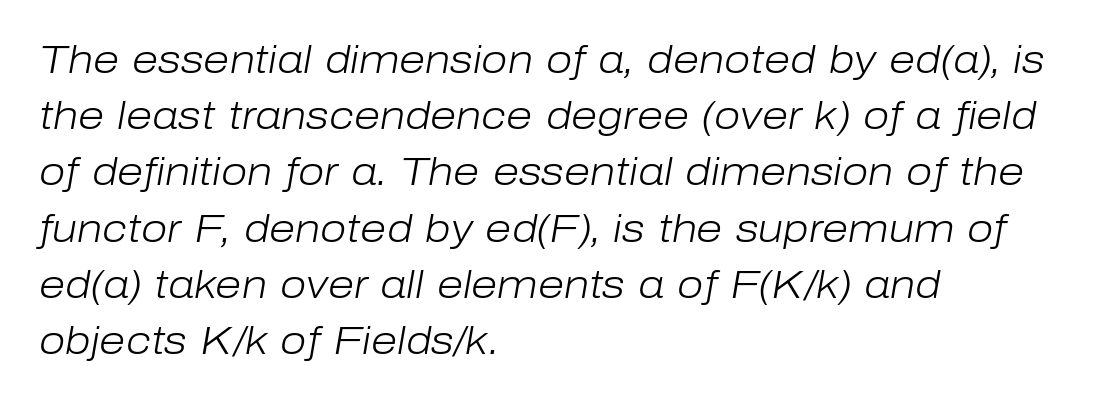
The image shows 38 px light type, italic (leaning right); set left-aligned, normal line spacing (1.48x), normal letter spacing, not underlined; low stroke contrast and a medium x-height.
